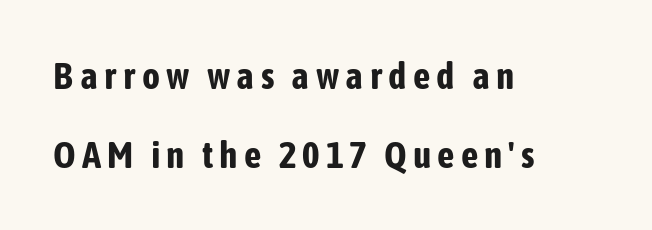
{"serif": "no", "italic": "no", "bold": "yes", "weight": "bold", "width": "condensed", "stroke_contrast": "low", "x_height": "medium", "monospaced": "no", "underline": "no", "align": "left", "line_spacing": "loose", "line_spacing_ratio": 2.07, "glyph_px": 38}
